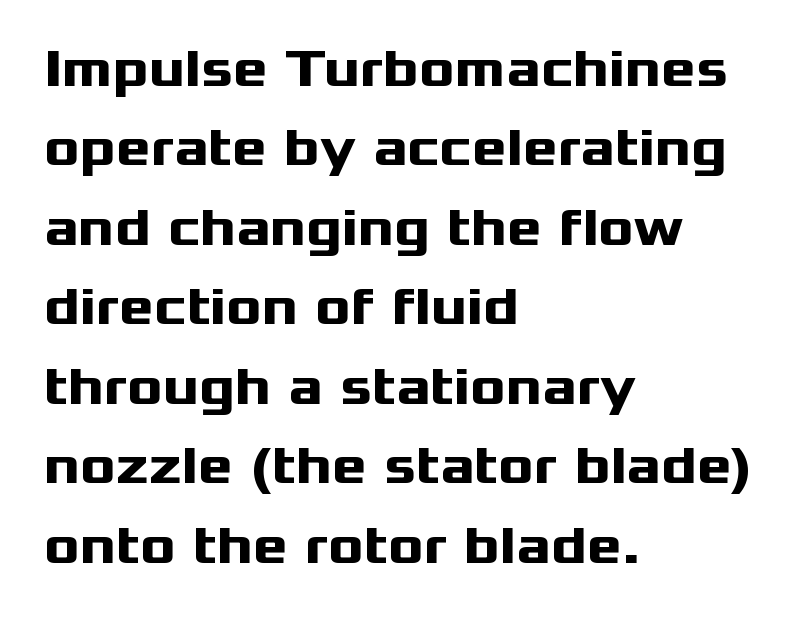
{"serif": "no", "italic": "no", "bold": "yes", "weight": "heavy", "width": "wide", "stroke_contrast": "medium", "x_height": "medium", "monospaced": "no", "underline": "no", "align": "left", "line_spacing": "normal", "line_spacing_ratio": 1.5, "letter_spacing": "normal", "letter_spacing_em": 0.0, "glyph_px": 53}
